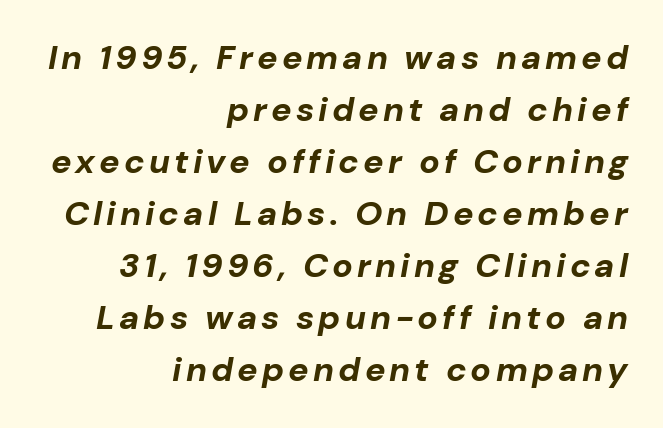
{"italic": "yes", "lean": "right", "slant_degrees": 10, "bold": "yes", "weight": "bold", "width": "normal", "stroke_contrast": "low", "x_height": "medium", "monospaced": "no", "underline": "no", "align": "right", "line_spacing": "normal", "line_spacing_ratio": 1.53, "glyph_px": 34}
